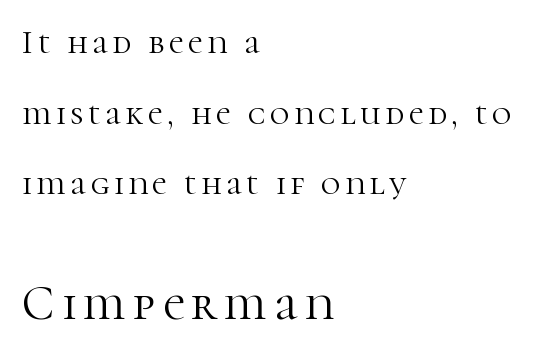
{"serif": "yes", "italic": "no", "bold": "no", "weight": "light", "width": "normal", "stroke_contrast": "high", "x_height": "medium", "monospaced": "no", "underline": "no", "align": "left", "line_spacing": "loose", "line_spacing_ratio": 2.14, "larger_block": "second", "size_ratio": 1.48, "glyph_px": 49}
